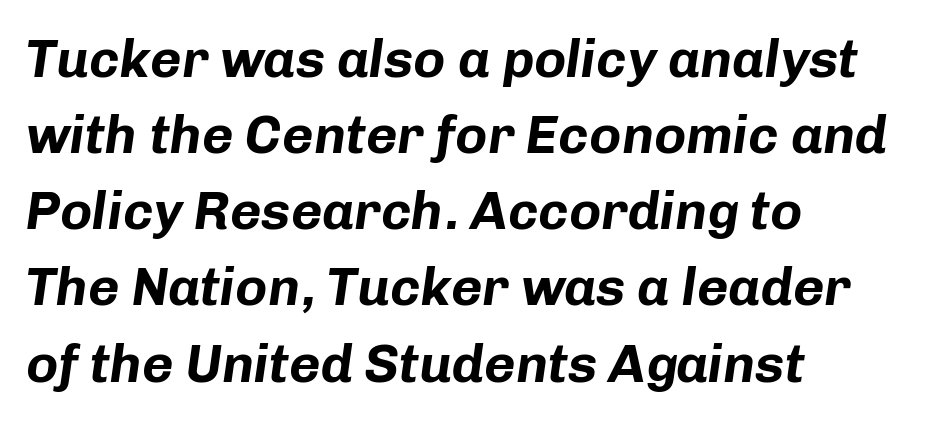
Italic: yes, the glyphs are oblique. Is the block centered? No — it sits flush against the left margin. Rule under the text: the space is simply empty. The passage shown stacks its lines at a standard gap.
